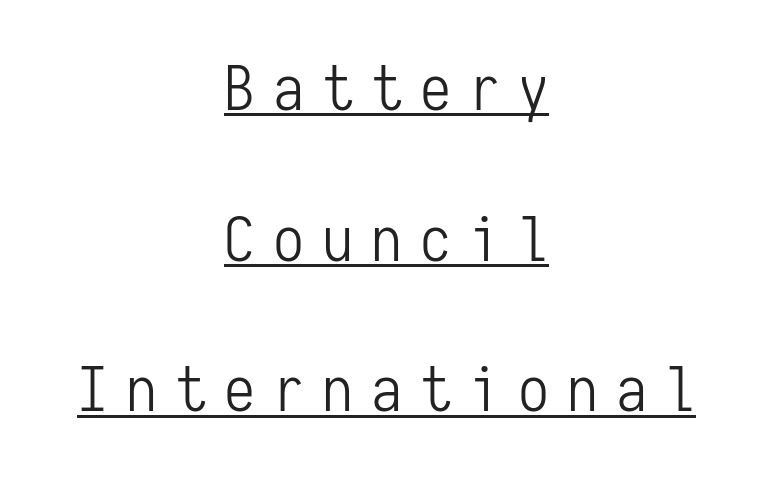
{"serif": "no", "italic": "no", "bold": "no", "weight": "light", "width": "condensed", "stroke_contrast": "low", "x_height": "medium", "monospaced": "yes", "underline": "yes", "align": "center", "line_spacing": "loose", "line_spacing_ratio": 2.43, "letter_spacing": "wide", "letter_spacing_em": 0.29, "glyph_px": 62}
